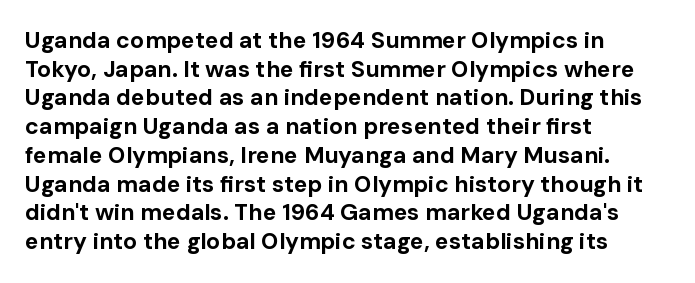
In CSS terms this would be text-align: left. On the weight axis this lands at bold, roughly 700. No word sits above an underline. Regarding leading, the lines here are spaced in the standard way. Quick note: not italic, upright. Glyph-to-glyph distance matches everyday printed text.
